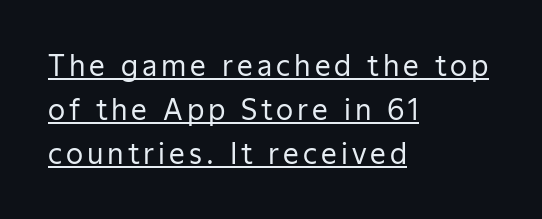
The image shows 28 px regular-weight sans-serif type, upright; set left-aligned, normal line spacing (1.57x), underlined; low stroke contrast and a medium x-height.
